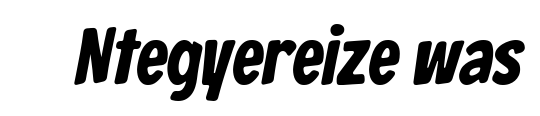
Inter-character spacing is left at the font's built-in metrics. This rendering employs a face without finishing strokes, i.e., a sans-serif. Looks like regular typesetting: each glyph gets only the width it needs. Letters rest on an invisible, unmarked baseline.
